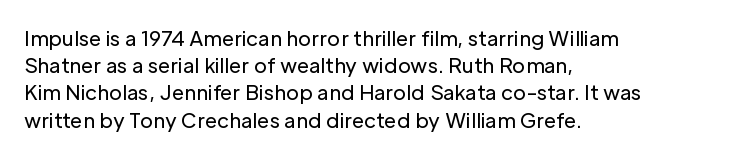
{"italic": "no", "bold": "no", "underline": "no", "align": "left", "line_spacing": "normal", "line_spacing_ratio": 1.36, "letter_spacing": "normal", "letter_spacing_em": 0.0, "glyph_px": 20}
